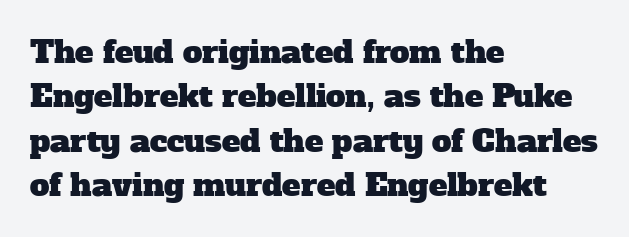
{"serif": "yes", "width": "normal", "stroke_contrast": "low", "x_height": "medium", "monospaced": "no", "underline": "no", "align": "left", "line_spacing": "normal", "line_spacing_ratio": 1.43, "letter_spacing": "normal", "letter_spacing_em": 0.0, "glyph_px": 31}
